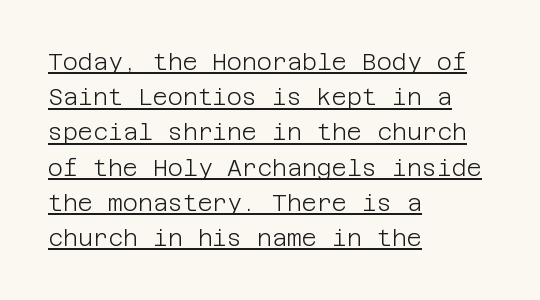
{"italic": "no", "bold": "no", "underline": "yes", "align": "left", "line_spacing": "normal", "line_spacing_ratio": 1.53, "letter_spacing": "normal", "letter_spacing_em": 0.0, "glyph_px": 23}
